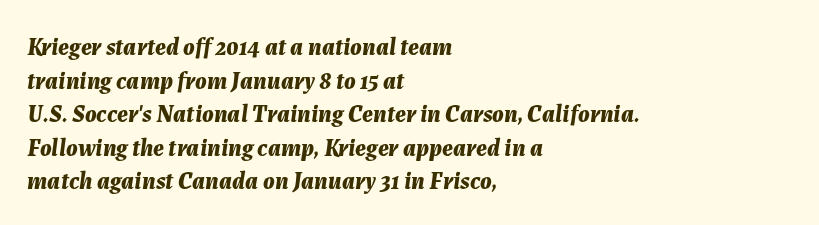
Q: Is the text bold? A: Yes.
Q: Is the text italic (slanted)? A: Yes, it leans right by about 7 degrees.
Q: Is the text underlined? A: No.
Q: How is the paragraph aligned? A: Left-aligned.
Q: Is the spacing between letters normal or unusually wide? A: Normal.
Q: Is the spacing between lines tight, normal or loose? A: Normal.
